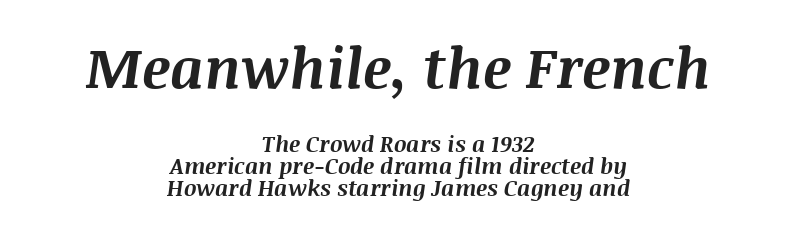
Q: Is the text bold? A: Yes.
Q: Is the text italic (slanted)? A: Yes, it leans right by about 8 degrees.
Q: Is the text underlined? A: No.
Q: How is the paragraph aligned? A: Centered.
Q: Is the spacing between letters normal or unusually wide? A: Normal.
Q: Is the spacing between lines tight, normal or loose? A: Tight.
Q: Which block of text is set in a larger size, the first (top) or the second (bottom)? A: The first (top) one.
Q: Width (condensed, normal, or wide)? A: Normal.
Q: Stroke contrast? A: Medium.
Q: x-height? A: Large.
Q: Monospaced? A: No.
